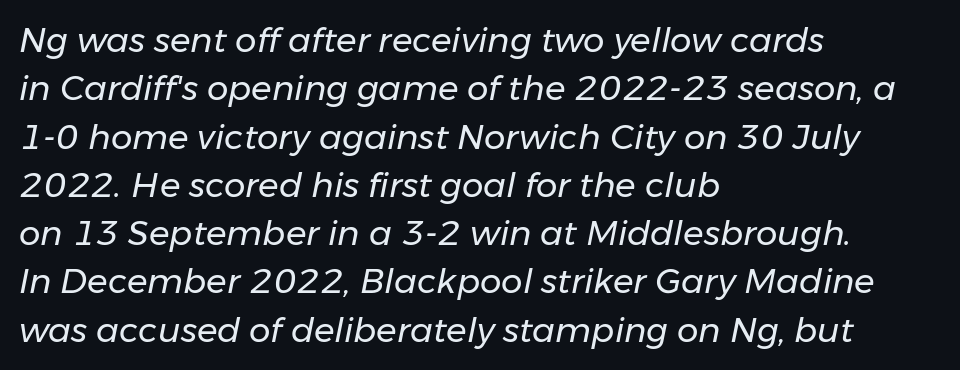
Q: Is the text bold? A: No.
Q: Is the text italic (slanted)? A: Yes, it leans right by about 11 degrees.
Q: Is the text underlined? A: No.
Q: How is the paragraph aligned? A: Left-aligned.
Q: Is the spacing between letters normal or unusually wide? A: Normal.
Q: Is the spacing between lines tight, normal or loose? A: Normal.
Q: Width (condensed, normal, or wide)? A: Normal.
Q: Stroke contrast? A: Low.
Q: x-height? A: Medium.
Q: Monospaced? A: No.
